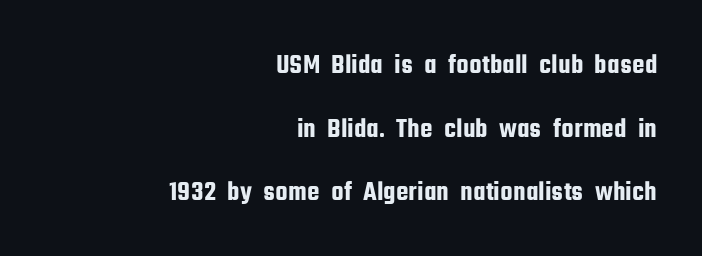
{"serif": "no", "italic": "no", "width": "condensed", "stroke_contrast": "low", "x_height": "medium", "monospaced": "no", "underline": "no", "align": "right", "line_spacing": "loose", "line_spacing_ratio": 2.27, "letter_spacing": "normal", "letter_spacing_em": 0.0, "glyph_px": 28}
